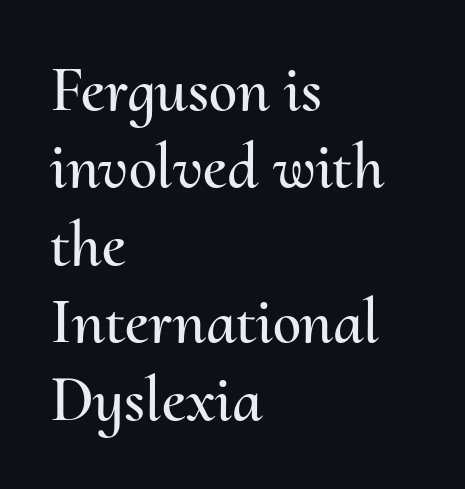
Q: Is the text italic (slanted)? A: No, it is upright.
Q: Is the text underlined? A: No.
Q: How is the paragraph aligned? A: Left-aligned.
Q: Is the spacing between letters normal or unusually wide? A: Normal.
Q: Width (condensed, normal, or wide)? A: Normal.
Q: Stroke contrast? A: Medium.
Q: x-height? A: Small.
Q: Monospaced? A: No.
